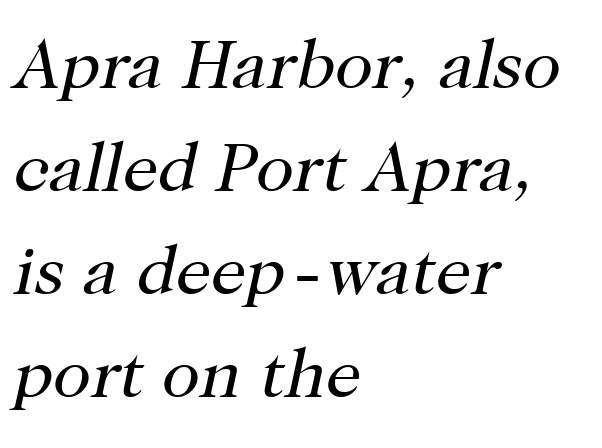
{"serif": "yes", "italic": "yes", "lean": "right", "slant_degrees": 12, "bold": "no", "weight": "regular", "width": "normal", "stroke_contrast": "high", "x_height": "medium", "monospaced": "no", "underline": "no", "align": "left", "line_spacing": "normal", "line_spacing_ratio": 1.47, "letter_spacing": "normal", "letter_spacing_em": 0.0, "glyph_px": 70}
